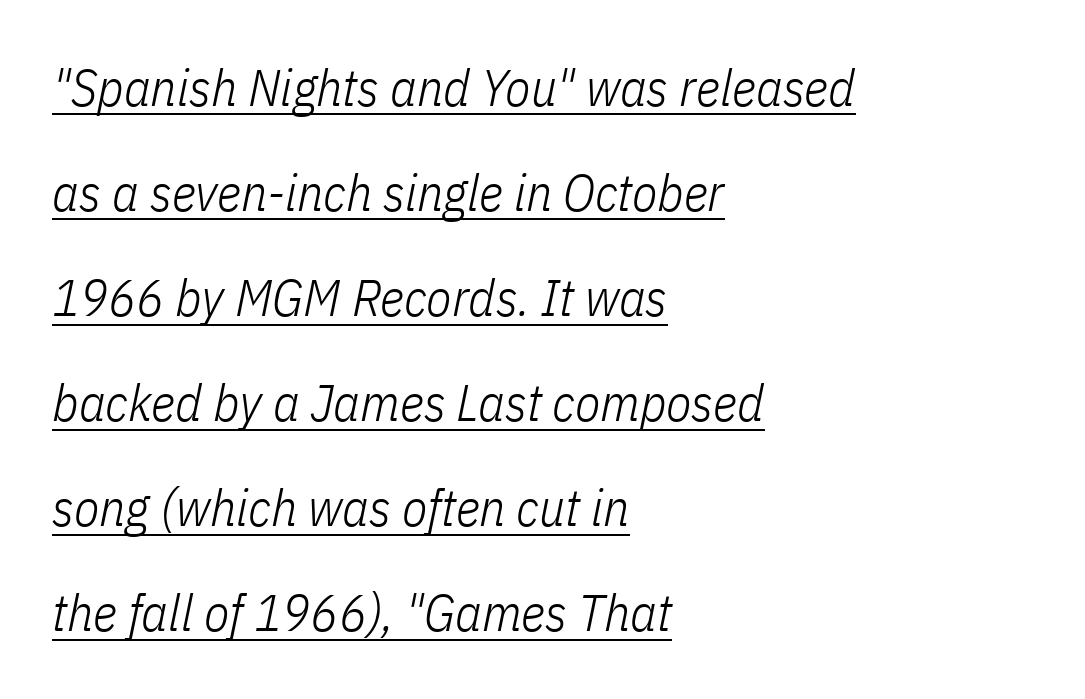
Q: Is the text bold? A: No.
Q: Is the text italic (slanted)? A: Yes, it leans right by about 11 degrees.
Q: Is the text underlined? A: Yes.
Q: How is the paragraph aligned? A: Left-aligned.
Q: Is the spacing between letters normal or unusually wide? A: Normal.
Q: Is the spacing between lines tight, normal or loose? A: Loose.
Q: Width (condensed, normal, or wide)? A: Condensed.
Q: Stroke contrast? A: Low.
Q: x-height? A: Medium.
Q: Monospaced? A: No.
